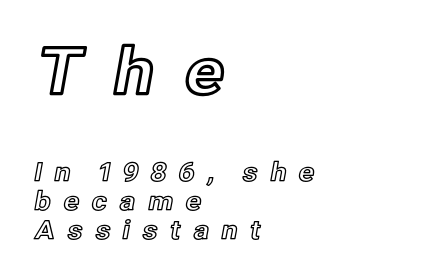
{"width": "normal", "x_height": "medium", "monospaced": "no", "underline": "no", "align": "left", "line_spacing": "tight", "line_spacing_ratio": 1.1, "letter_spacing": "wide", "letter_spacing_em": 0.45, "larger_block": "first", "size_ratio": 2.5, "glyph_px": 65}
